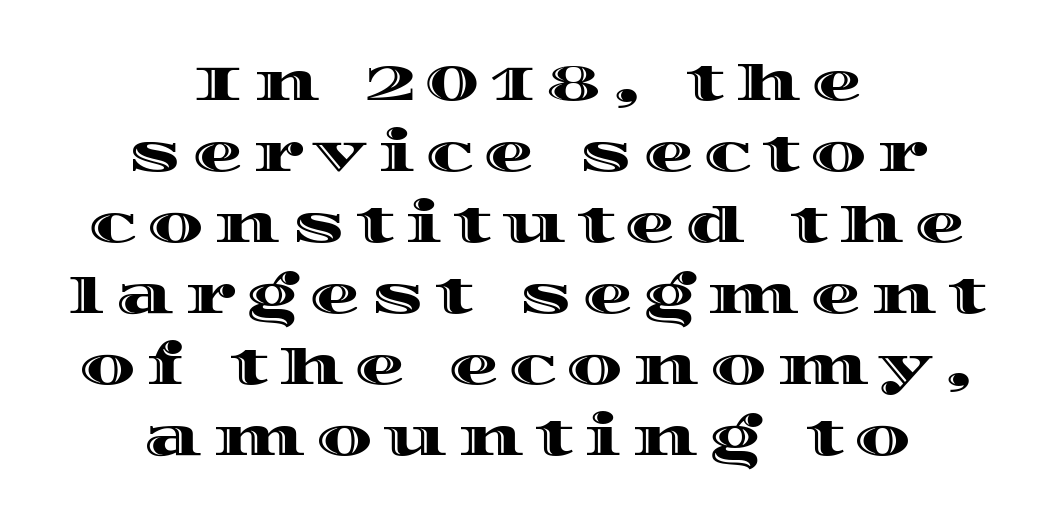
Q: Is the text italic (slanted)? A: No, it is upright.
Q: Is the text underlined? A: No.
Q: How is the paragraph aligned? A: Centered.
Q: Is the spacing between letters normal or unusually wide? A: Unusually wide.
Q: Is the spacing between lines tight, normal or loose? A: Normal.
Q: Width (condensed, normal, or wide)? A: Wide.
Q: x-height? A: Large.
Q: Monospaced? A: No.
